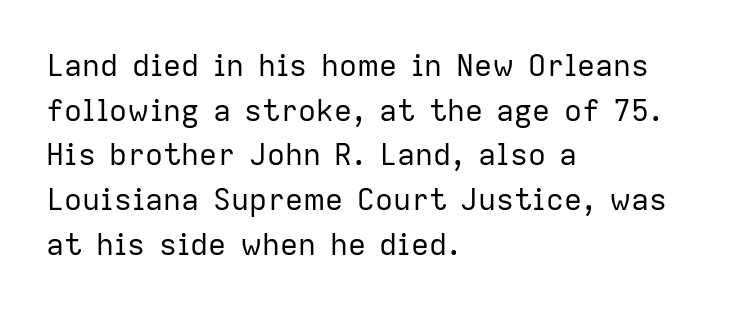
The image shows 30 px regular-weight sans-serif type, upright; set left-aligned, normal line spacing (1.49x), normal letter spacing, not underlined; low stroke contrast and a medium x-height.
